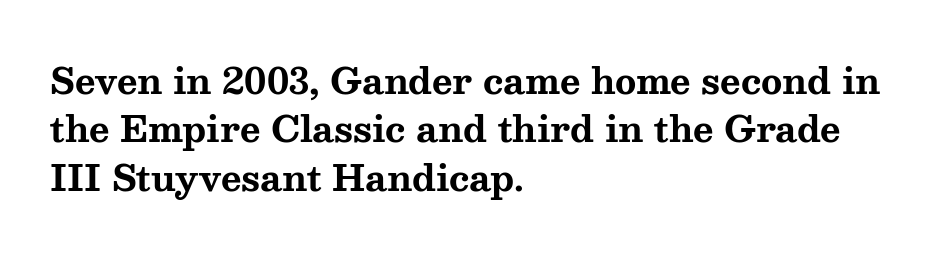
{"serif": "yes", "italic": "no", "bold": "yes", "weight": "bold", "width": "wide", "stroke_contrast": "medium", "x_height": "medium", "monospaced": "no", "underline": "no", "align": "left", "line_spacing": "normal", "line_spacing_ratio": 1.38, "letter_spacing": "normal", "letter_spacing_em": 0.0, "glyph_px": 35}
